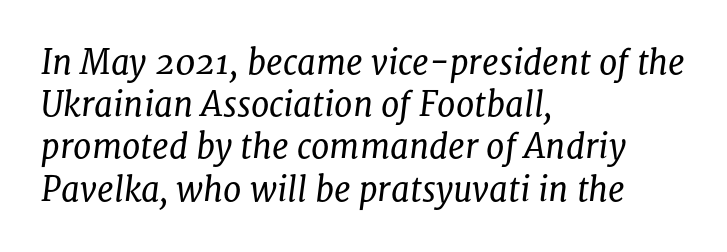
Rendered with sloped, italic letterforms. Vertical spacing — default. The face used here is rendered with its standard letterfit. Does the type have serifs? Yes, each stem ends in a small foot. The baseline area is clear. The rag falls on the right side of this text block.
